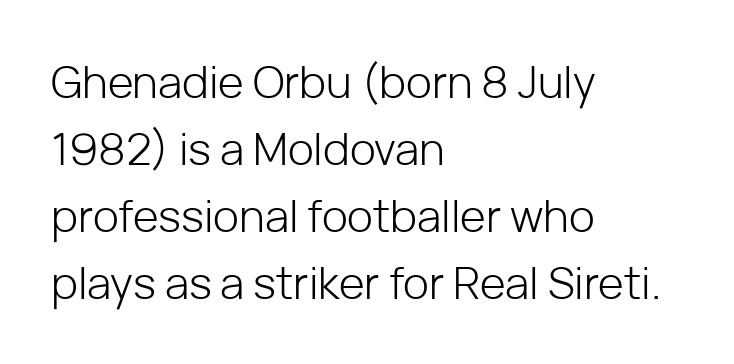
Q: Is the text bold? A: No.
Q: Is the text italic (slanted)? A: No, it is upright.
Q: Is the typeface a serif or a sans-serif typeface? A: Sans-serif.
Q: Is the text underlined? A: No.
Q: How is the paragraph aligned? A: Left-aligned.
Q: Is the spacing between letters normal or unusually wide? A: Normal.
Q: Is the spacing between lines tight, normal or loose? A: Normal.
Q: Width (condensed, normal, or wide)? A: Normal.
Q: Stroke contrast? A: Low.
Q: x-height? A: Medium.
Q: Monospaced? A: No.
